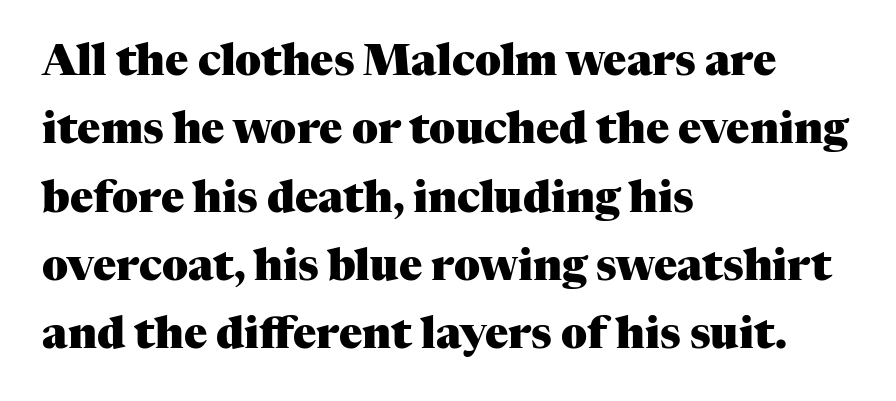
Q: Is the text bold? A: Yes.
Q: Is the text italic (slanted)? A: No, it is upright.
Q: Is the typeface a serif or a sans-serif typeface? A: Serif.
Q: Is the text underlined? A: No.
Q: How is the paragraph aligned? A: Left-aligned.
Q: Is the spacing between letters normal or unusually wide? A: Normal.
Q: Is the spacing between lines tight, normal or loose? A: Normal.
Q: Width (condensed, normal, or wide)? A: Normal.
Q: Stroke contrast? A: Medium.
Q: x-height? A: Medium.
Q: Monospaced? A: No.
